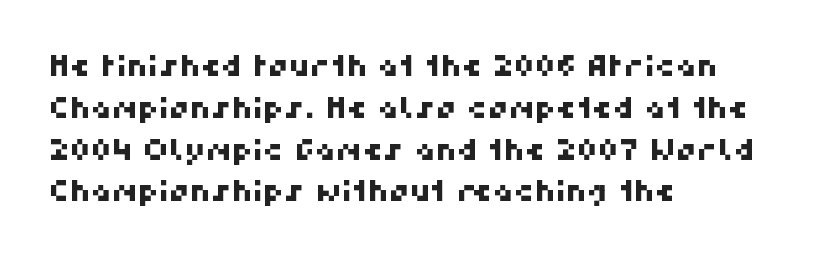
Q: Is the typeface a serif or a sans-serif typeface? A: Sans-serif.
Q: Is the text underlined? A: No.
Q: How is the paragraph aligned? A: Left-aligned.
Q: Is the spacing between letters normal or unusually wide? A: Normal.
Q: Is the spacing between lines tight, normal or loose? A: Normal.
Q: Width (condensed, normal, or wide)? A: Normal.
Q: Stroke contrast? A: High.
Q: x-height? A: Medium.
Q: Monospaced? A: No.
